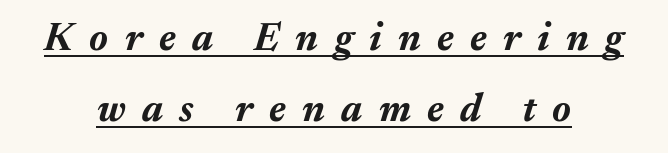
{"italic": "yes", "lean": "right", "slant_degrees": 17, "bold": "yes", "weight": "bold", "width": "normal", "stroke_contrast": "medium", "x_height": "medium", "monospaced": "no", "underline": "yes", "align": "center", "line_spacing_ratio": 1.81, "letter_spacing": "wide", "letter_spacing_em": 0.42, "glyph_px": 39}
